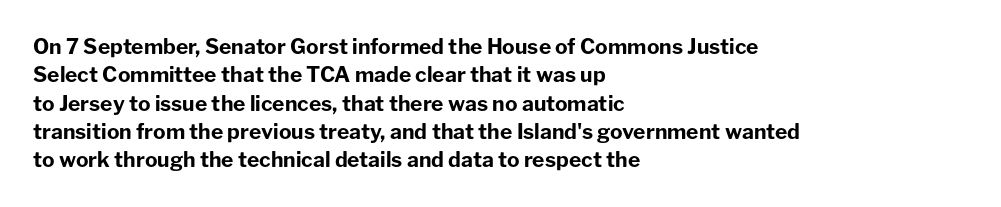
The image shows 21 px bold type, upright; set left-aligned, normal line spacing (1.35x), normal letter spacing, not underlined.
